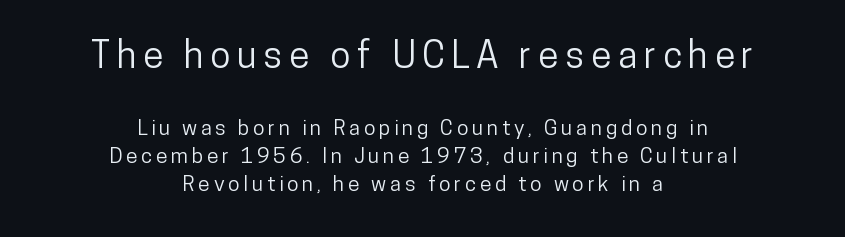
{"serif": "no", "italic": "no", "width": "condensed", "stroke_contrast": "low", "x_height": "medium", "monospaced": "no", "underline": "no", "align": "center", "line_spacing": "normal", "line_spacing_ratio": 1.33, "larger_block": "first", "size_ratio": 1.76, "glyph_px": 37}
